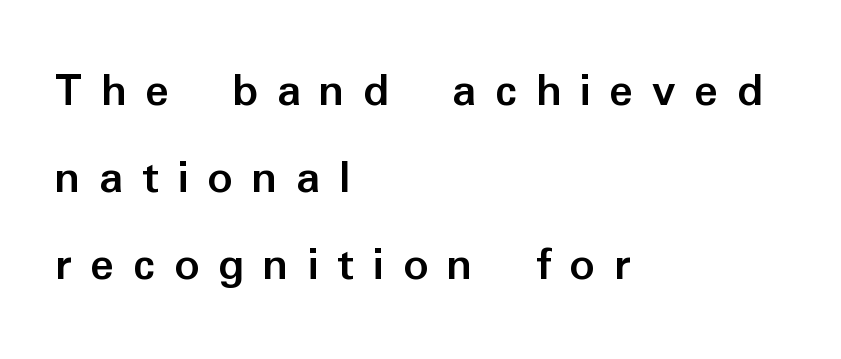
Q: Is the text bold? A: Yes.
Q: Is the text italic (slanted)? A: No, it is upright.
Q: Is the typeface a serif or a sans-serif typeface? A: Sans-serif.
Q: Is the text underlined? A: No.
Q: How is the paragraph aligned? A: Left-aligned.
Q: Is the spacing between letters normal or unusually wide? A: Unusually wide.
Q: Width (condensed, normal, or wide)? A: Normal.
Q: Stroke contrast? A: Low.
Q: x-height? A: Medium.
Q: Monospaced? A: No.
